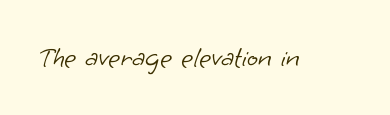
Glance below the letters and you will spot only blank space. You can tell from the bare stems that sans-serif type was used. Looks like regular typesetting: each glyph gets only the width it needs. Nothing heavy about these letters — not bold at all.
